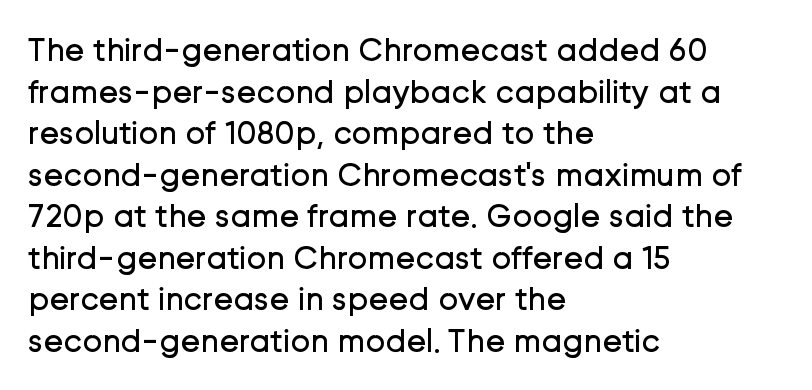
The image shows 33 px regular-weight sans-serif type, upright; set left-aligned, normal line spacing (1.26x), normal letter spacing, not underlined; low stroke contrast and a medium x-height.
